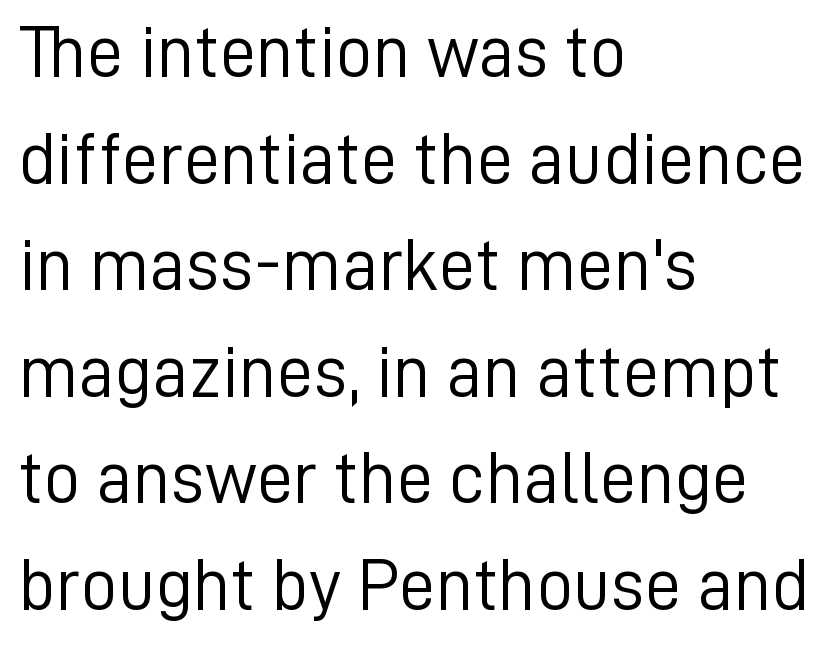
Honestly, the row spacing looks completely unremarkable. Here the designer chose a conventional face with non-uniform glyph widths. The space beneath each line is pristine and unruled. Characters follow at the spacing the type designer built in. Italic: no, the glyphs are upright roman.
